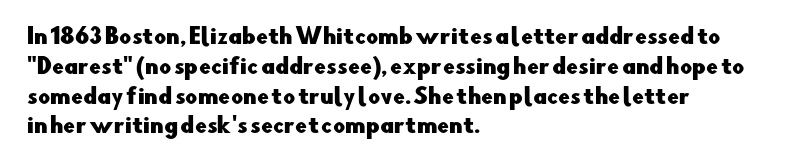
Q: Is the text italic (slanted)? A: No, it is upright.
Q: Is the text underlined? A: No.
Q: How is the paragraph aligned? A: Left-aligned.
Q: Is the spacing between letters normal or unusually wide? A: Normal.
Q: Is the spacing between lines tight, normal or loose? A: Normal.
